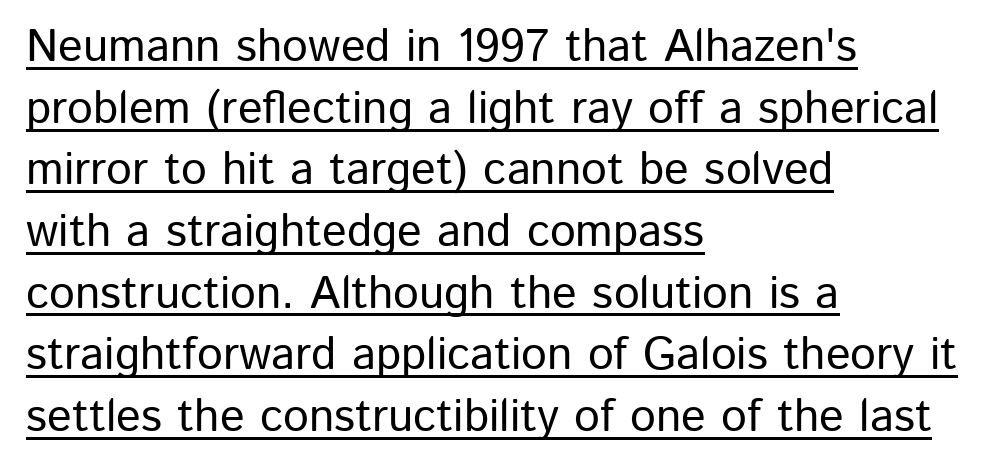
The image shows 46 px sans-serif type, upright; set left-aligned, normal line spacing (1.34x), normal letter spacing, underlined; low stroke contrast and a medium x-height.
